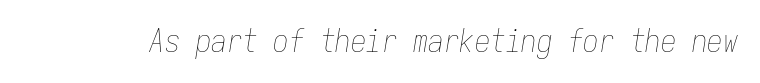
Q: Is the text bold? A: No.
Q: Is the text italic (slanted)? A: Yes, it leans right by about 9 degrees.
Q: Is the text underlined? A: No.
Q: Is the spacing between letters normal or unusually wide? A: Normal.
Q: Width (condensed, normal, or wide)? A: Condensed.
Q: Stroke contrast? A: Low.
Q: x-height? A: Medium.
Q: Monospaced? A: Yes.
